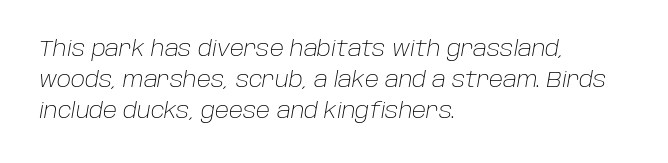
Q: Is the text bold? A: No.
Q: Is the text italic (slanted)? A: Yes, it leans right by about 10 degrees.
Q: Is the text underlined? A: No.
Q: How is the paragraph aligned? A: Left-aligned.
Q: Is the spacing between letters normal or unusually wide? A: Normal.
Q: Is the spacing between lines tight, normal or loose? A: Normal.
